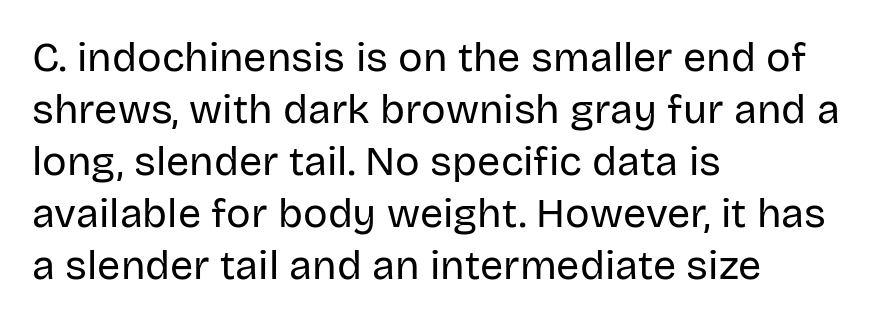
The image shows 41 px regular-weight sans-serif type, upright; set left-aligned, normal line spacing (1.27x), normal letter spacing, not underlined; low stroke contrast and a large x-height.
